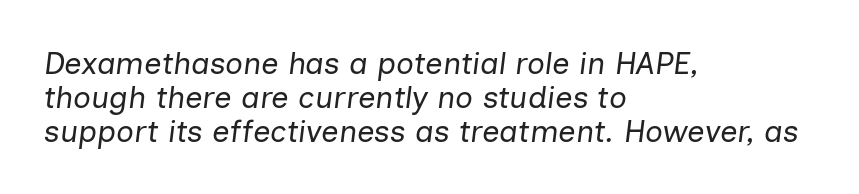
Q: Is the text bold? A: No.
Q: Is the text italic (slanted)? A: Yes, it leans right by about 7 degrees.
Q: Is the text underlined? A: No.
Q: How is the paragraph aligned? A: Left-aligned.
Q: Is the spacing between letters normal or unusually wide? A: Normal.
Q: Is the spacing between lines tight, normal or loose? A: Tight.
Q: Width (condensed, normal, or wide)? A: Normal.
Q: Stroke contrast? A: Low.
Q: x-height? A: Medium.
Q: Monospaced? A: No.
